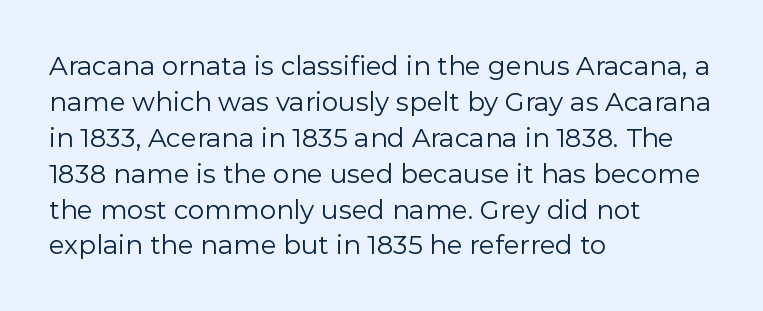
The characters are drawn with everyday or finer stroke widths. Line beginnings align vertically; line endings do not. Rule under the text: the space is simply empty. Words appear dense and cohesive because spacing is normal. Whoever set this chose a conventional vertical rhythm. Rendered with straight, roman letterforms.
